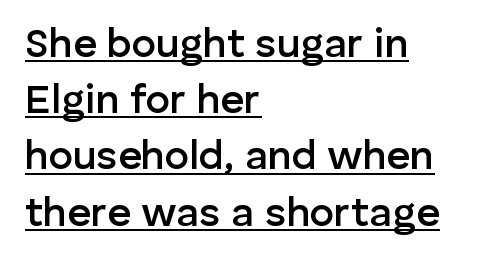
A typesetter would call this proportional, since set widths differ per character. This rendering leaves character spacing at its baseline value. Set as a demibold, roughly 600 on the weight scale. Successive baselines arrive at the customary interval. The paragraph shown leans on its left margin.
